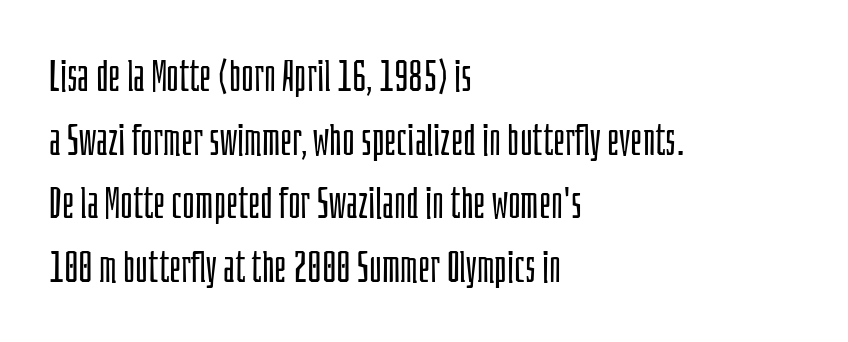
The image shows 43 px light, condensed sans-serif type, upright; set left-aligned, normal line spacing (1.48x), normal letter spacing, not underlined; low stroke contrast and a large x-height.
